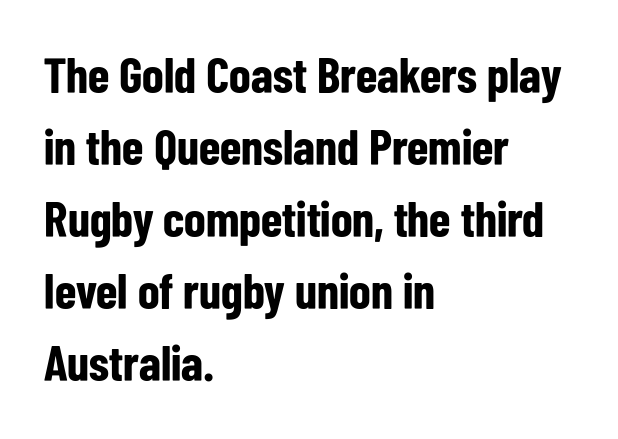
{"serif": "no", "italic": "no", "bold": "yes", "weight": "bold", "width": "condensed", "stroke_contrast": "low", "x_height": "medium", "monospaced": "no", "underline": "no", "align": "left", "line_spacing": "normal", "line_spacing_ratio": 1.44, "letter_spacing": "normal", "letter_spacing_em": 0.0, "glyph_px": 50}
